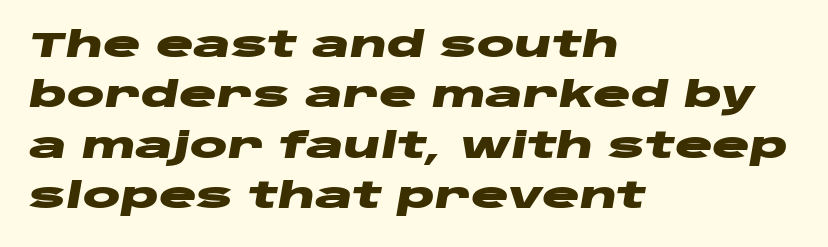
Q: Is the text bold? A: Yes.
Q: Is the text italic (slanted)? A: Yes, it leans right by about 10 degrees.
Q: Is the text underlined? A: No.
Q: How is the paragraph aligned? A: Left-aligned.
Q: Is the spacing between letters normal or unusually wide? A: Normal.
Q: Is the spacing between lines tight, normal or loose? A: Normal.
Q: Width (condensed, normal, or wide)? A: Wide.
Q: Stroke contrast? A: Low.
Q: x-height? A: Large.
Q: Monospaced? A: No.
